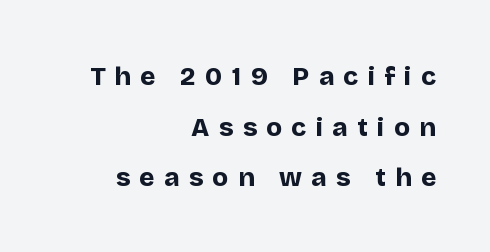
{"italic": "no", "bold": "yes", "underline": "no", "align": "right", "line_spacing": "loose", "line_spacing_ratio": 1.95, "letter_spacing": "wide", "letter_spacing_em": 0.36, "glyph_px": 26}
